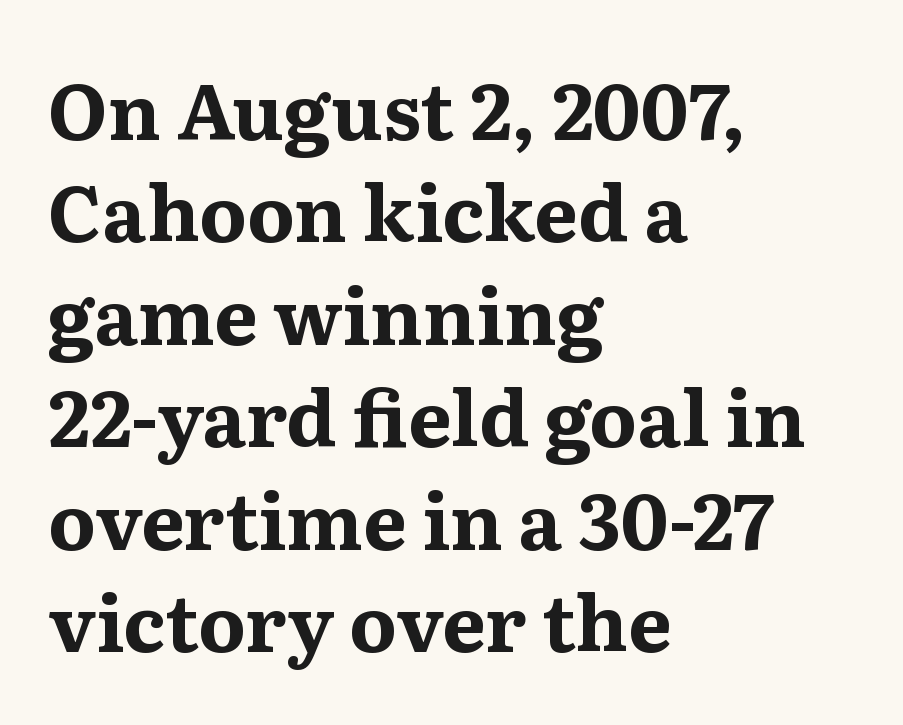
{"serif": "yes", "italic": "no", "bold": "yes", "weight": "bold", "width": "normal", "stroke_contrast": "medium", "x_height": "medium", "monospaced": "no", "underline": "no", "align": "left", "line_spacing": "normal", "line_spacing_ratio": 1.33, "letter_spacing": "normal", "letter_spacing_em": 0.0, "glyph_px": 77}
